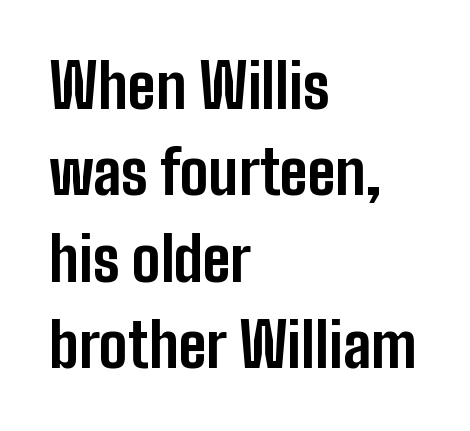
The image shows 60 px bold, condensed sans-serif type, upright; set left-aligned, normal line spacing (1.44x), normal letter spacing, not underlined; low stroke contrast and a medium x-height.
